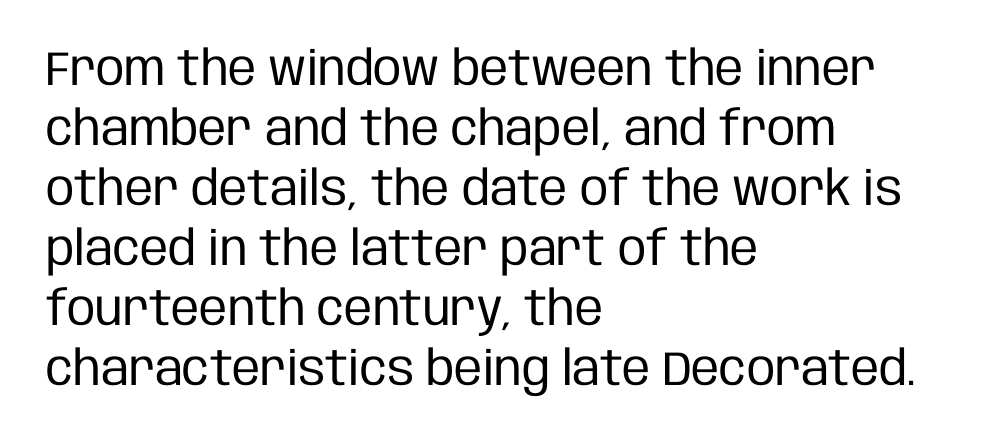
The image shows 48 px regular-weight, condensed sans-serif type, upright; set left-aligned, normal line spacing (1.25x), normal letter spacing, not underlined; low stroke contrast and a large x-height.
